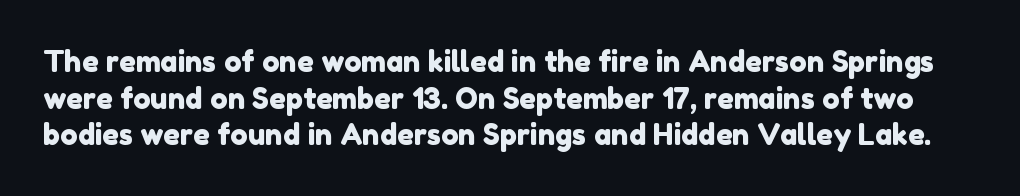
The rendering shows plain stroke endings on the letterforms — a sans-serif design. Type without underlining. The lines sit at an ordinary, default distance from one another. Is the letter spacing exaggerated? No — it looks like the ordinary default. Here the designer chose a conventional face with non-uniform glyph widths.
